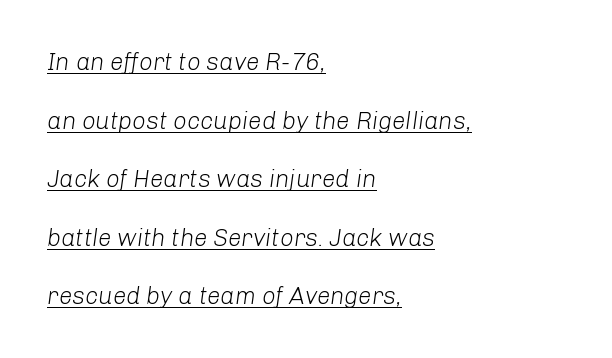
The image shows 24 px text type, italic (leaning right); set left-aligned, loose line spacing (2.44x), normal letter spacing, underlined.
